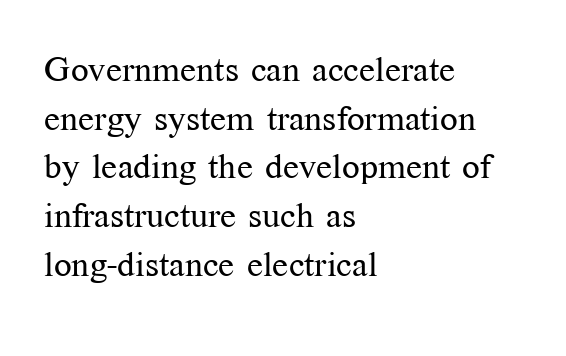
Do the characters align in a grid? No, the font is proportional. Horizontally, the lines are justified to the leading edge only. A clean baseline with only descenders dipping below it. Characters follow at the spacing the type designer built in. The specimen reads as upright at a glance. Evenly set lines give the paragraph a standard silhouette.
